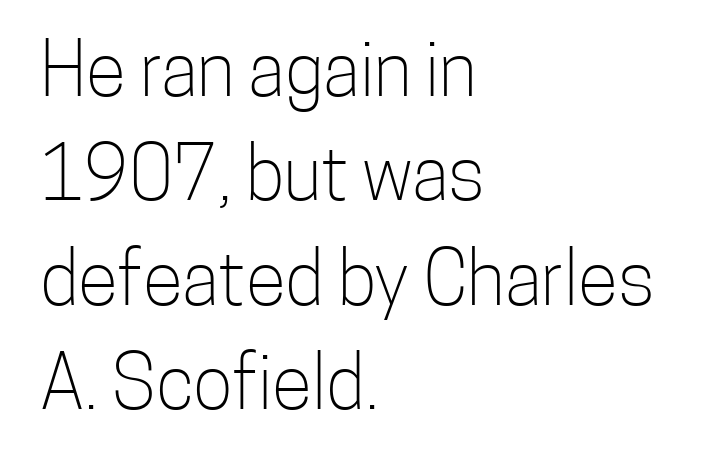
{"serif": "no", "italic": "no", "bold": "no", "weight": "light", "width": "condensed", "stroke_contrast": "low", "x_height": "medium", "monospaced": "no", "underline": "no", "align": "left", "line_spacing": "normal", "line_spacing_ratio": 1.41, "letter_spacing": "normal", "letter_spacing_em": 0.0, "glyph_px": 74}
